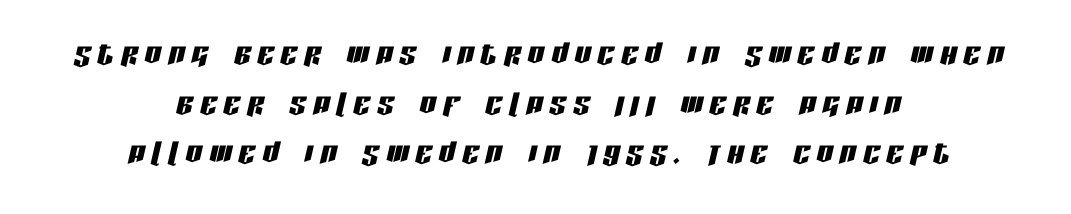
{"italic": "yes", "lean": "right", "slant_degrees": 13, "width": "condensed", "stroke_contrast": "low", "x_height": "large", "monospaced": "no", "underline": "no", "align": "center", "line_spacing_ratio": 1.21, "glyph_px": 41}
